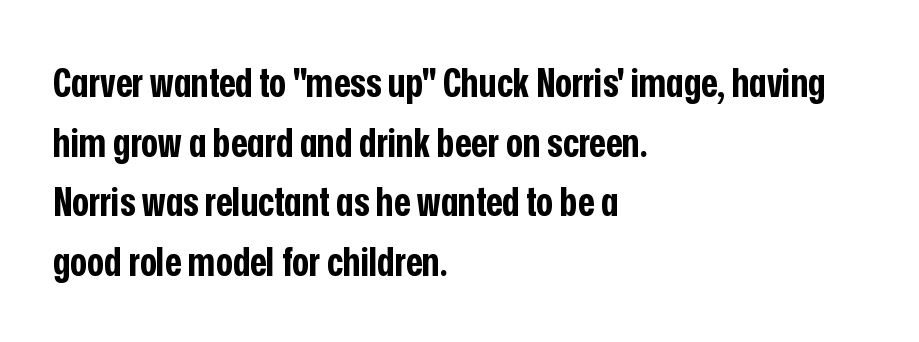
Q: Is the text bold? A: Yes.
Q: Is the text italic (slanted)? A: No, it is upright.
Q: Is the typeface a serif or a sans-serif typeface? A: Sans-serif.
Q: Is the text underlined? A: No.
Q: How is the paragraph aligned? A: Left-aligned.
Q: Is the spacing between letters normal or unusually wide? A: Normal.
Q: Is the spacing between lines tight, normal or loose? A: Normal.
Q: Width (condensed, normal, or wide)? A: Condensed.
Q: Stroke contrast? A: Low.
Q: x-height? A: Medium.
Q: Monospaced? A: No.
